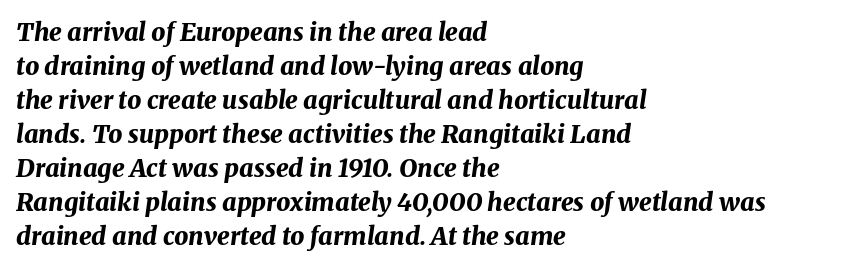
The image shows 25 px bold type, italic (leaning right); set left-aligned, normal line spacing (1.36x), normal letter spacing, not underlined.
